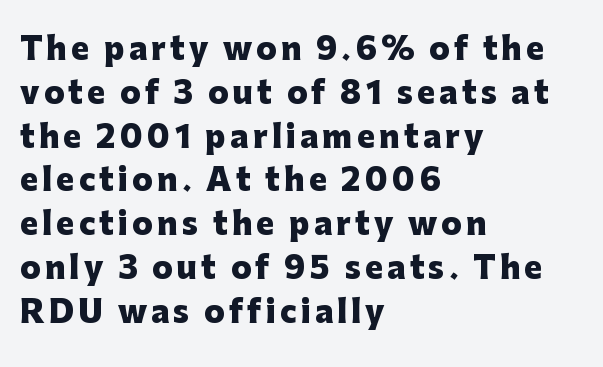
The image shows 30 px heavy sans-serif type, upright; set left-aligned, normal line spacing (1.46x), not underlined; low stroke contrast and a medium x-height.
